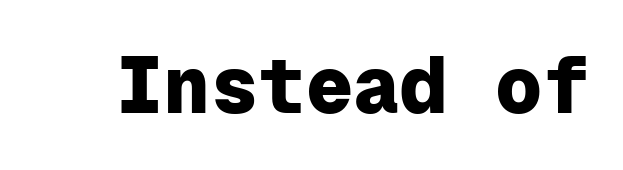
These lines are rendered in a fixed-pitch font. Look at the tracking — it's just the regular setting, nothing added. Letterform terminals end flat and unadorned throughout the passage. Heft: maximum for text — a bold.
